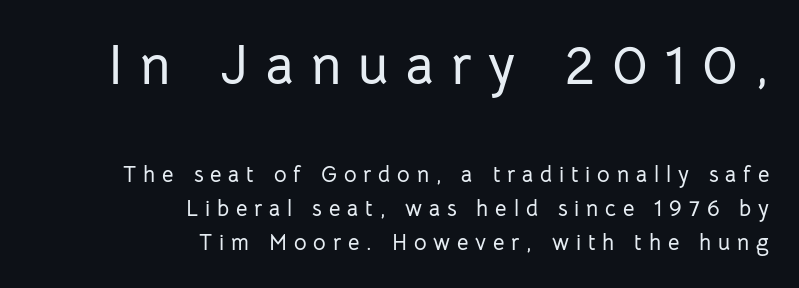
The typography opts for an upright posture over an oblique one. Character widths vary here, with narrow letters taking less room than wide ones. Which of the two is more prominent by size? The first, at the top. The space beneath each line is pristine and unruled. These lines have a slow, spaced-out rhythm from letter to letter. The paragraph shown leans on its right margin.
